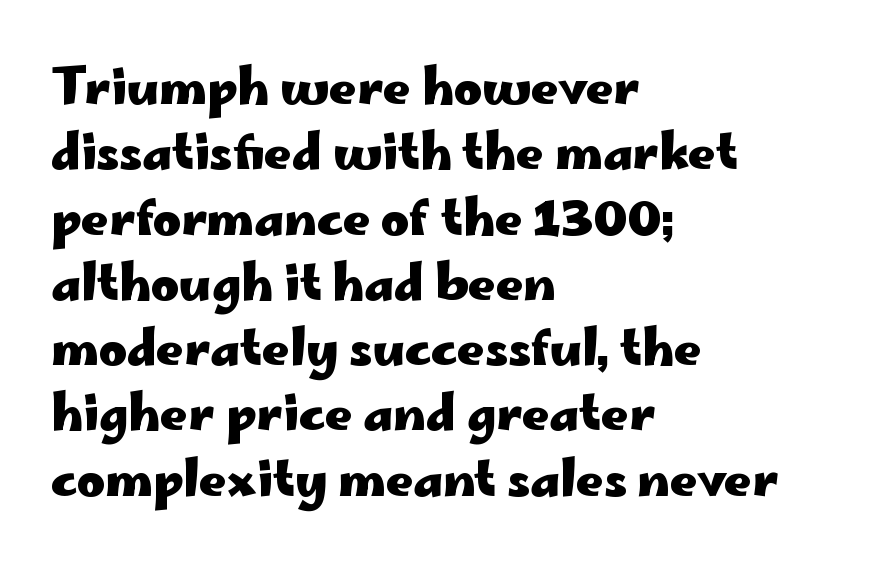
{"serif": "no", "italic": "no", "bold": "yes", "weight": "heavy", "width": "wide", "stroke_contrast": "low", "x_height": "small", "monospaced": "no", "underline": "no", "align": "left", "line_spacing": "normal", "line_spacing_ratio": 1.36, "letter_spacing": "normal", "letter_spacing_em": 0.0, "glyph_px": 48}
